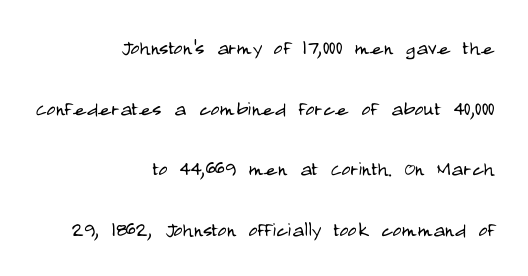
Q: Is the text bold? A: No.
Q: Is the text italic (slanted)? A: No, it is upright.
Q: Is the text underlined? A: No.
Q: How is the paragraph aligned? A: Right-aligned.
Q: Is the spacing between letters normal or unusually wide? A: Normal.
Q: Is the spacing between lines tight, normal or loose? A: Loose.
